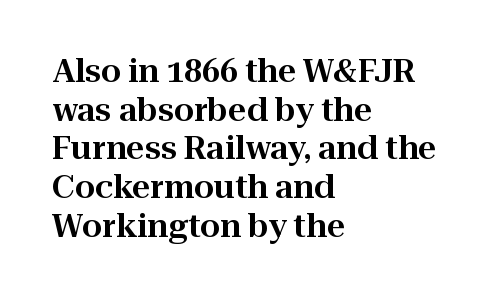
Clear beneath every line of the passage. The paragraph has a hard left edge and a soft right edge. Compared with typical body copy, the letter spacing here is the same. Ascenders rise straight up at ninety degrees. Letterform terminals end in serifs throughout the passage.
